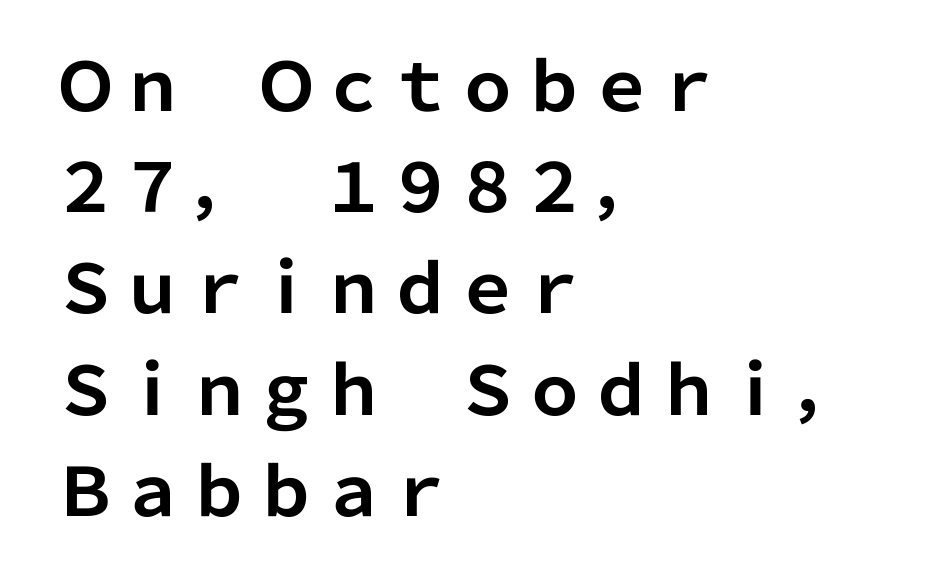
Q: Is the text bold? A: Yes.
Q: Is the text italic (slanted)? A: No, it is upright.
Q: Is the typeface a serif or a sans-serif typeface? A: Sans-serif.
Q: Is the text underlined? A: No.
Q: How is the paragraph aligned? A: Left-aligned.
Q: Is the spacing between letters normal or unusually wide? A: Normal.
Q: Is the spacing between lines tight, normal or loose? A: Normal.
Q: Width (condensed, normal, or wide)? A: Normal.
Q: Stroke contrast? A: Low.
Q: x-height? A: Medium.
Q: Monospaced? A: No.
